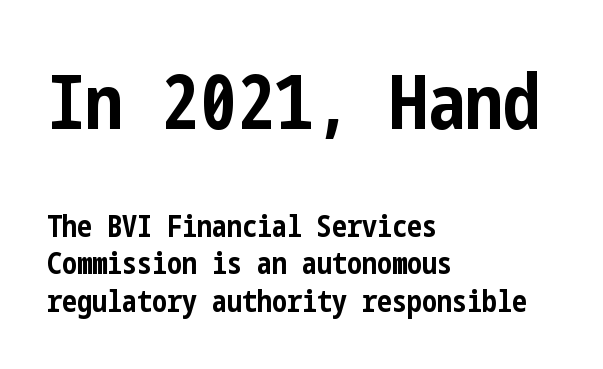
All the whitespace from short lines collects on the right. Pretty heavy lettering here — definitely bold. Caption: standard tracking, unaltered. Is there much room between lines? A standard amount, neither cramped nor airy. The face used here is a sans, in the tradition of grotesques and geometrics.
